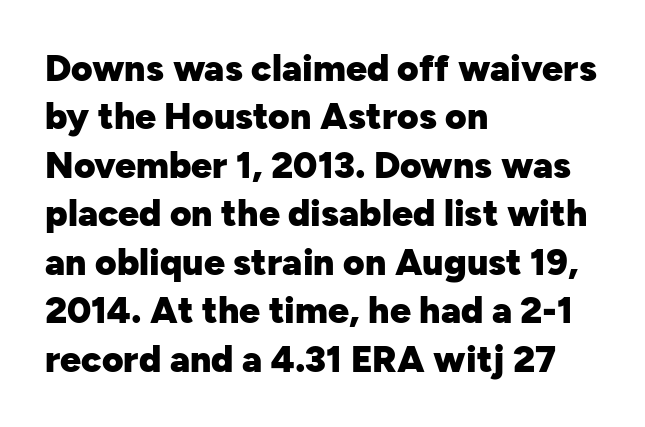
The image shows 37 px heavy sans-serif type, upright; set left-aligned, normal line spacing (1.31x), normal letter spacing, not underlined; low stroke contrast and a medium x-height.
